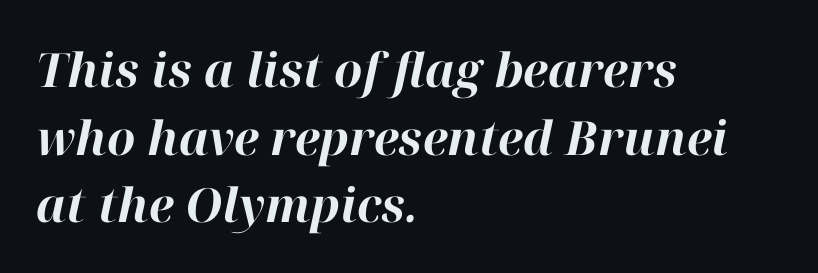
Q: Is the text bold? A: Yes.
Q: Is the text italic (slanted)? A: Yes, it leans right by about 12 degrees.
Q: Is the text underlined? A: No.
Q: How is the paragraph aligned? A: Left-aligned.
Q: Is the spacing between letters normal or unusually wide? A: Normal.
Q: Is the spacing between lines tight, normal or loose? A: Normal.
Q: Width (condensed, normal, or wide)? A: Normal.
Q: Stroke contrast? A: High.
Q: x-height? A: Medium.
Q: Monospaced? A: No.
